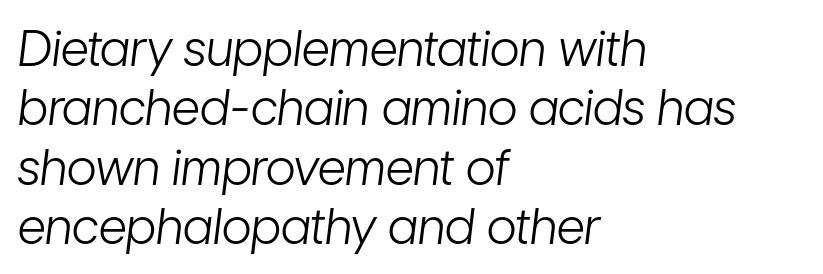
The image shows 49 px light, condensed type, italic (leaning right); set left-aligned, line spacing 1.21x, normal letter spacing, not underlined; low stroke contrast and a medium x-height.
